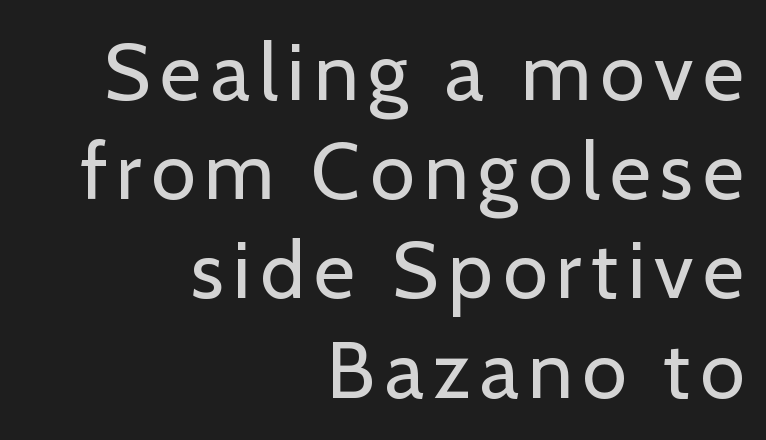
Q: Is the text bold? A: No.
Q: Is the text italic (slanted)? A: No, it is upright.
Q: Is the typeface a serif or a sans-serif typeface? A: Sans-serif.
Q: Is the text underlined? A: No.
Q: How is the paragraph aligned? A: Right-aligned.
Q: Width (condensed, normal, or wide)? A: Normal.
Q: Stroke contrast? A: Low.
Q: x-height? A: Medium.
Q: Monospaced? A: No.
